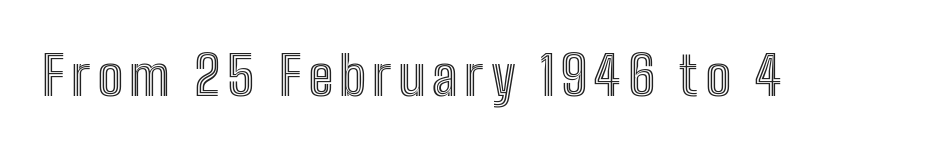
The image shows 54 px condensed type, upright; set not underlined; a medium x-height.
